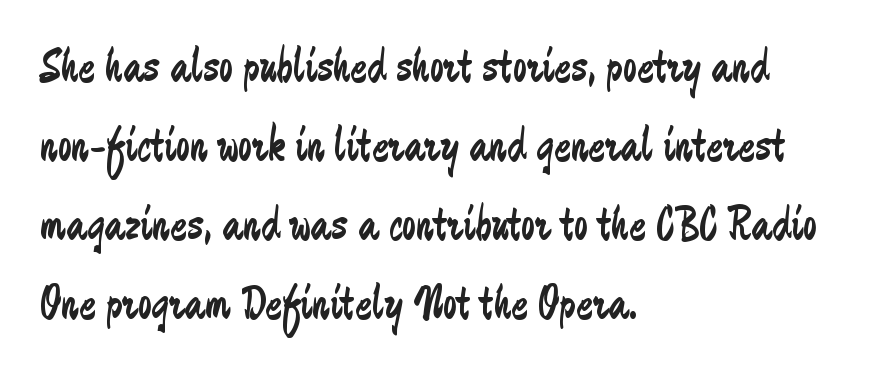
Q: Is the text bold? A: No.
Q: Is the text italic (slanted)? A: Yes.
Q: Is the typeface a serif or a sans-serif typeface? A: Sans-serif.
Q: Is the text underlined? A: No.
Q: How is the paragraph aligned? A: Left-aligned.
Q: Is the spacing between letters normal or unusually wide? A: Normal.
Q: Is the spacing between lines tight, normal or loose? A: Normal.
Q: Width (condensed, normal, or wide)? A: Condensed.
Q: Stroke contrast? A: Low.
Q: x-height? A: Medium.
Q: Monospaced? A: No.
